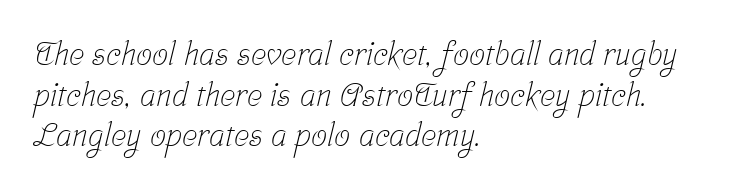
Q: Is the text bold? A: No.
Q: Is the typeface a serif or a sans-serif typeface? A: Serif.
Q: Is the text underlined? A: No.
Q: How is the paragraph aligned? A: Left-aligned.
Q: Is the spacing between letters normal or unusually wide? A: Normal.
Q: Is the spacing between lines tight, normal or loose? A: Normal.
Q: Width (condensed, normal, or wide)? A: Condensed.
Q: Stroke contrast? A: Low.
Q: x-height? A: Medium.
Q: Monospaced? A: No.
